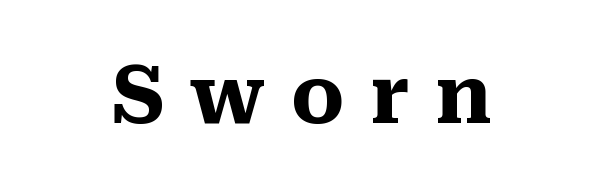
The image shows 80 px heavy serif type, upright; set unusually wide letter spacing (+0.32 em), not underlined; medium stroke contrast and a medium x-height.
